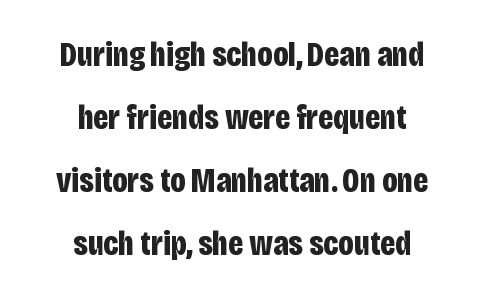
The compositor balanced each line on the midline. Here the glyphs are tracked normally, forming tight word shapes. Italic? Not at all — the glyphs are vertical. A bare baseline throughout the passage.
